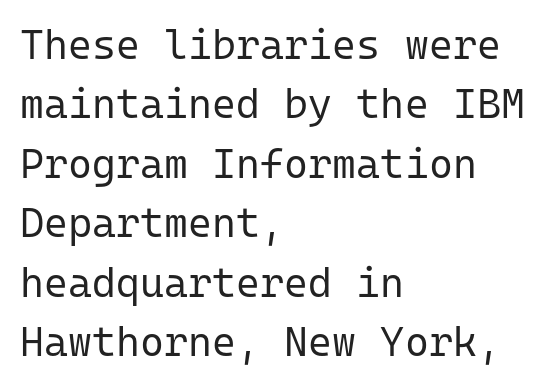
Q: Is the text bold? A: No.
Q: Is the text italic (slanted)? A: No, it is upright.
Q: Is the typeface a serif or a sans-serif typeface? A: Sans-serif.
Q: Is the text underlined? A: No.
Q: How is the paragraph aligned? A: Left-aligned.
Q: Is the spacing between letters normal or unusually wide? A: Normal.
Q: Is the spacing between lines tight, normal or loose? A: Normal.
Q: Width (condensed, normal, or wide)? A: Normal.
Q: Stroke contrast? A: Low.
Q: x-height? A: Medium.
Q: Monospaced? A: Yes.
